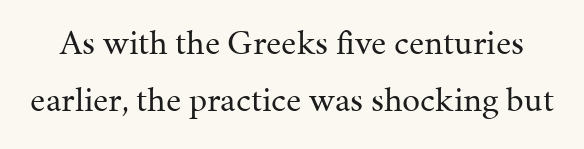
The image shows 36 px regular-weight serif type, upright; set normal line spacing (1.59x), normal letter spacing, not underlined; medium stroke contrast and a medium x-height.
